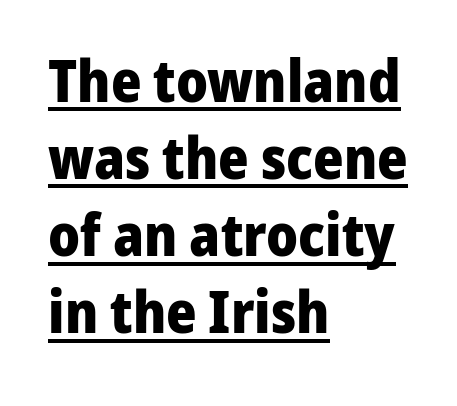
The image shows 58 px heavy sans-serif type, upright; set left-aligned, normal line spacing (1.33x), normal letter spacing, underlined; low stroke contrast and a medium x-height.
